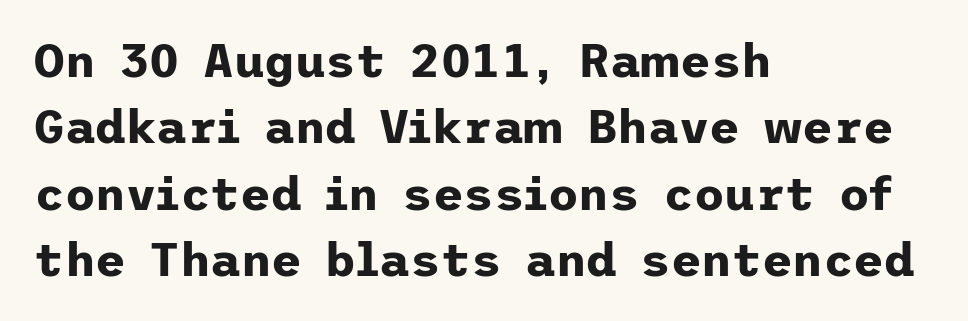
The image shows 47 px bold sans-serif type, upright; set left-aligned, normal line spacing (1.41x), normal letter spacing, not underlined; low stroke contrast and a medium x-height.
